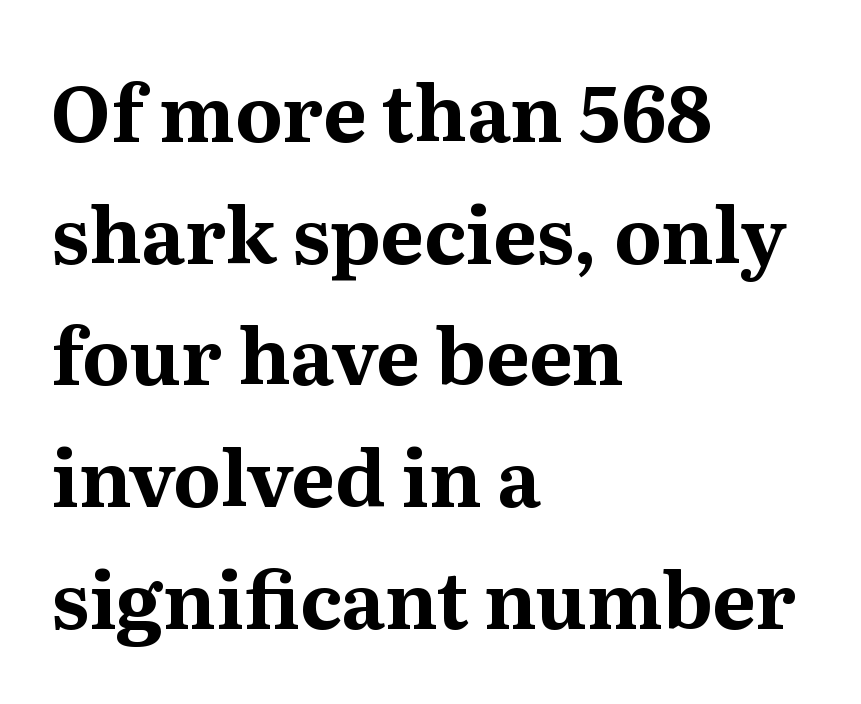
How would I describe the line gaps? Plain and ordinary. Does the copy run flush right? No — it runs flush left. Plenty of ink on the page — the face is bold. Observe the ordinary spacing: letters are neighbours, not strangers. This sample has the flowing, uneven cadence of proportional lettering. Underlining? Definitely not there.
